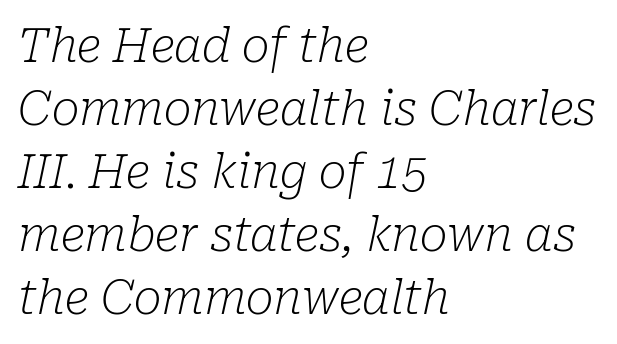
Spacing verdict: proportional, widths tailored to each character. The type family on display is of the serif kind. The block of text has a typical density, with ordinary space between rows. The passage shown is not bold in any degree.
